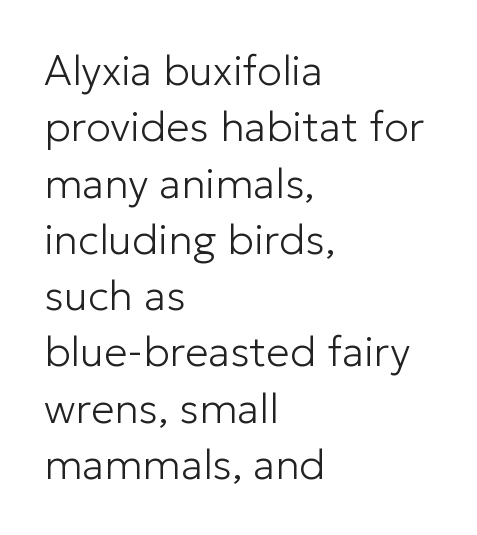
If you drew a line through each stem, it would be perfectly vertical. Does the copy run flush right? No — it runs flush left. Character widths vary here, with narrow letters taking less room than wide ones. Summary of vertical rhythm: regular, with standard interline spacing. The letters carry no serifs — their stems end cleanly without finishing strokes.
